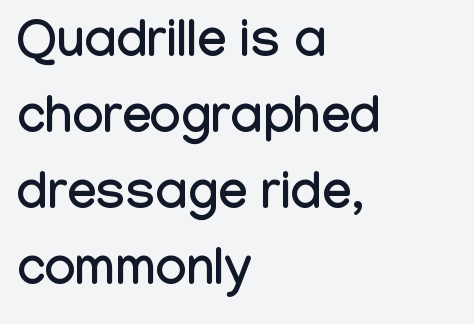
Observe the ordinary spacing: letters are neighbours, not strangers. Character widths vary here, with narrow letters taking less room than wide ones. The compositor pushed each line to the left boundary. Unlike a traditional serif, this face leaves its strokes unadorned.
